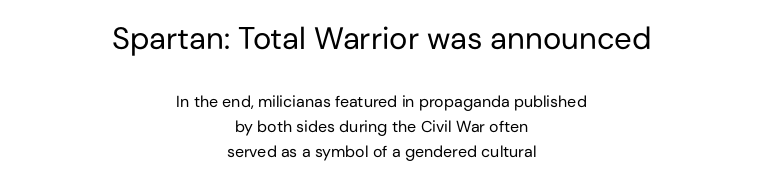
The image shows 31 px regular-weight sans-serif type, upright; set centered, normal line spacing (1.56x), normal letter spacing, not underlined; the first (top) block is 1.94x larger; low stroke contrast and a medium x-height.
